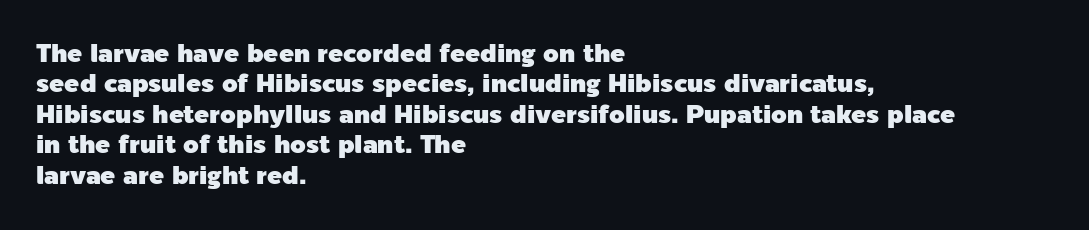
Q: Is the text italic (slanted)? A: No, it is upright.
Q: Is the text underlined? A: No.
Q: How is the paragraph aligned? A: Left-aligned.
Q: Is the spacing between letters normal or unusually wide? A: Normal.
